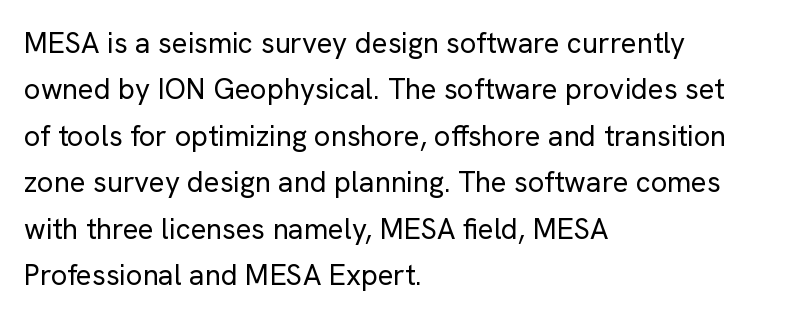
The image shows 29 px regular-weight sans-serif type, upright; set left-aligned, normal line spacing (1.6x), normal letter spacing, not underlined; low stroke contrast and a medium x-height.
